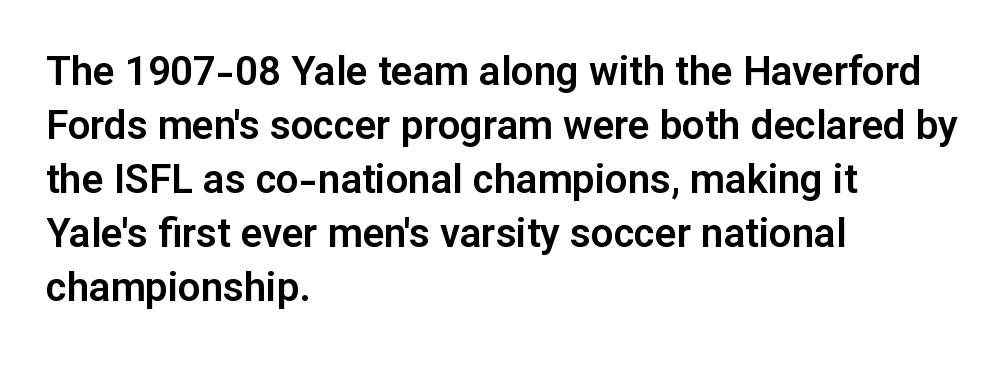
The image shows 40 px sans-serif type, upright; set left-aligned, normal line spacing (1.35x), normal letter spacing, not underlined; low stroke contrast and a medium x-height.
